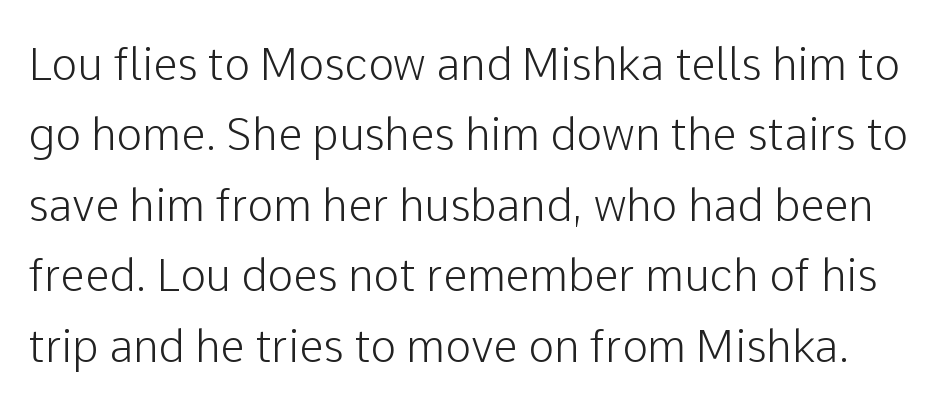
The image shows 44 px sans-serif type, upright; set normal line spacing (1.6x), normal letter spacing, not underlined; low stroke contrast and a medium x-height.
